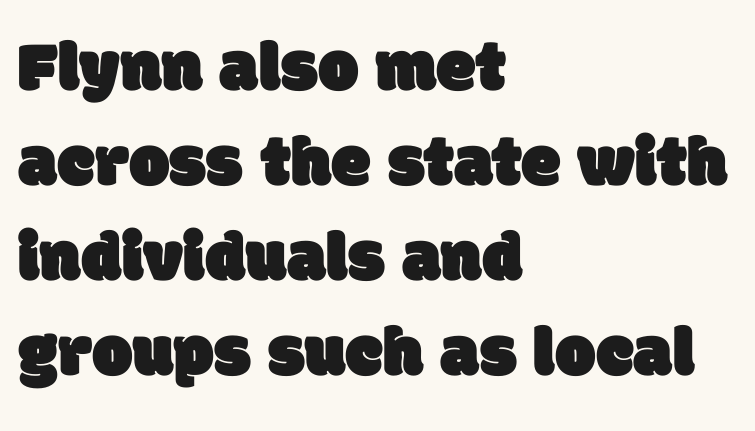
{"serif": "no", "width": "normal", "stroke_contrast": "low", "x_height": "large", "monospaced": "no", "underline": "no", "align": "left", "line_spacing": "normal", "line_spacing_ratio": 1.32, "letter_spacing": "normal", "letter_spacing_em": 0.0, "glyph_px": 72}
